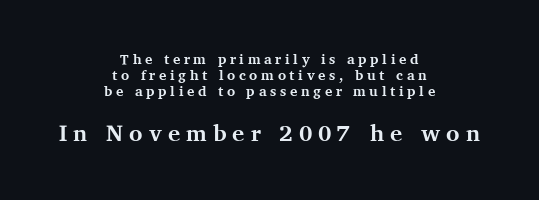
{"italic": "no", "bold": "yes", "underline": "no", "align": "center", "line_spacing": "tight", "line_spacing_ratio": 1.14, "letter_spacing": "wide", "letter_spacing_em": 0.26, "larger_block": "second", "size_ratio": 1.64, "glyph_px": 23}
